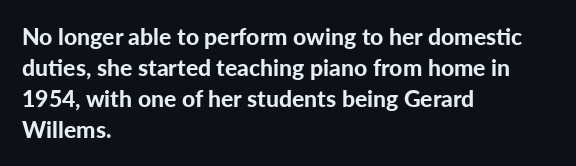
{"italic": "no", "bold": "yes", "underline": "no", "align": "left", "line_spacing": "normal", "line_spacing_ratio": 1.35, "letter_spacing": "normal", "letter_spacing_em": 0.0, "glyph_px": 23}
